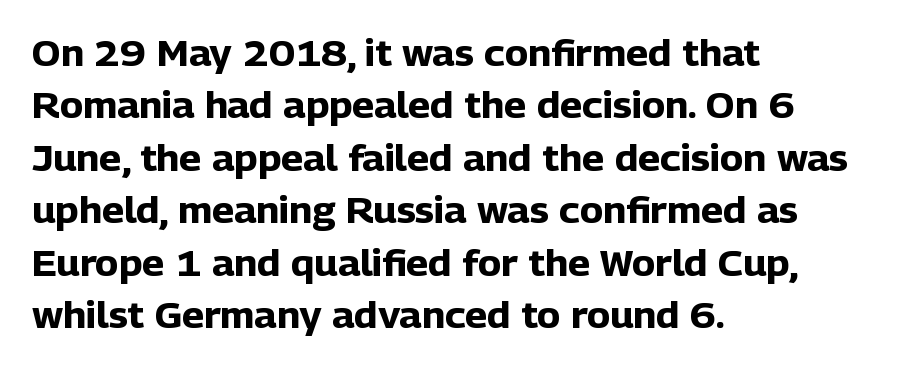
The image shows 35 px heavy sans-serif type, upright; set left-aligned, normal line spacing (1.5x), normal letter spacing, not underlined; low stroke contrast and a medium x-height.
